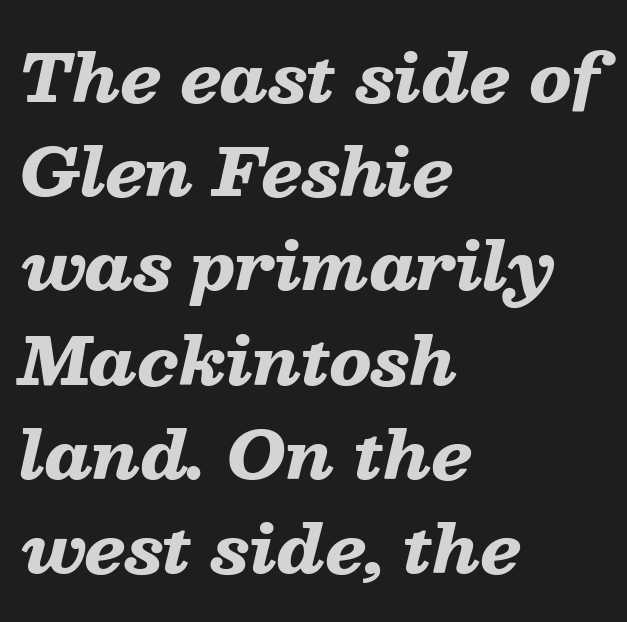
The image shows 65 px heavy, wide type, italic (leaning right); set left-aligned, normal line spacing (1.45x), normal letter spacing, not underlined; low stroke contrast and a medium x-height.
